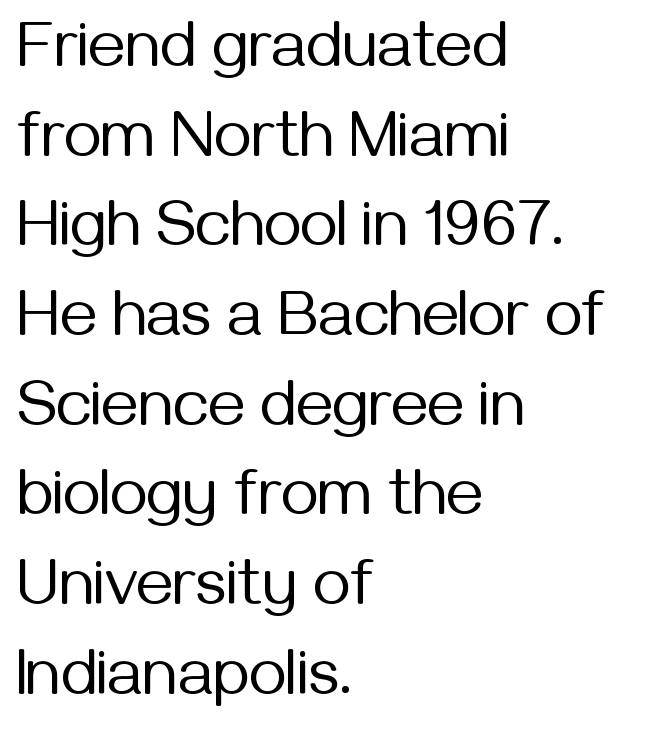
The image shows 65 px regular-weight sans-serif type, upright; set left-aligned, normal line spacing (1.38x), normal letter spacing, not underlined; medium stroke contrast and a medium x-height.
